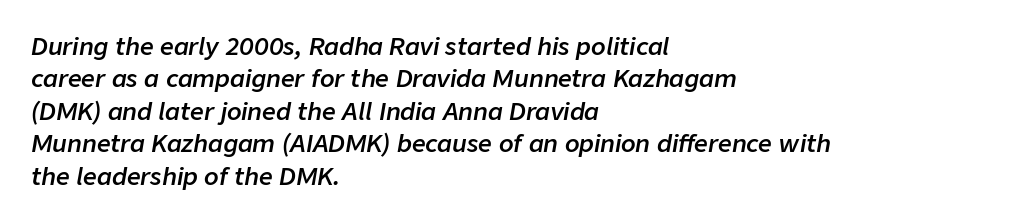
These lines stack with their left ends in a neat column. The space between consecutive lines is moderate. Every letter is mildly thick-stroked: semibold rather than bold. Has an underline been added? It has not.
